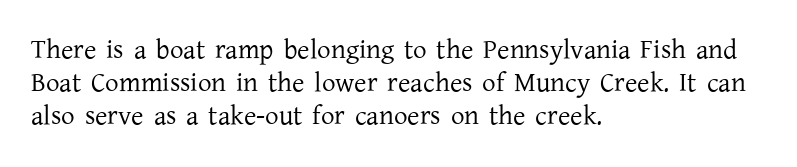
Q: Is the text bold? A: No.
Q: Is the text italic (slanted)? A: No, it is upright.
Q: Is the text underlined? A: No.
Q: How is the paragraph aligned? A: Left-aligned.
Q: Is the spacing between letters normal or unusually wide? A: Normal.
